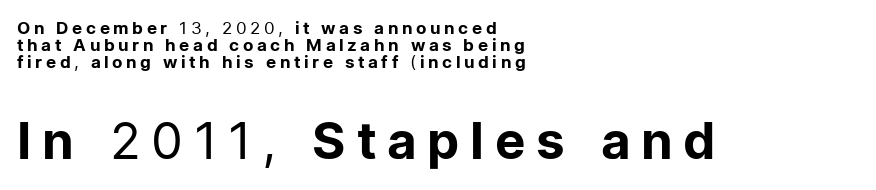
The image shows 51 px regular-weight sans-serif type, upright; set left-aligned, tight line spacing (1.01x), unusually wide letter spacing (+0.21 em), not underlined; the second (bottom) block is 3.0x larger; low stroke contrast and a medium x-height.
